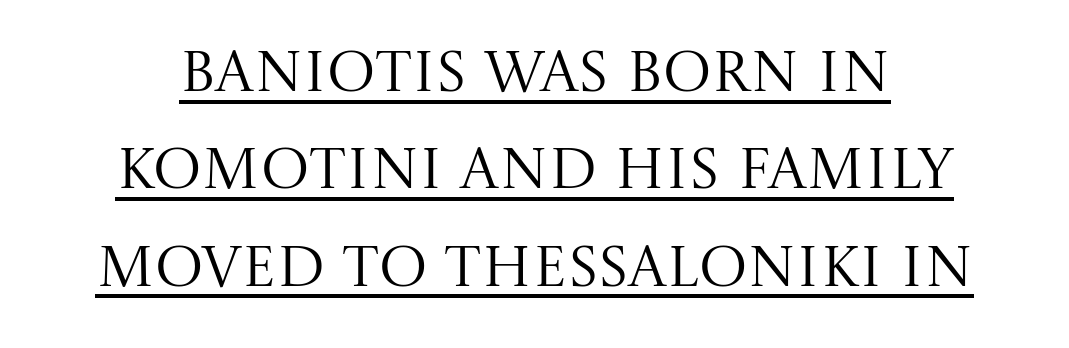
{"serif": "yes", "italic": "no", "bold": "no", "weight": "regular", "width": "normal", "stroke_contrast": "medium", "x_height": "large", "monospaced": "no", "underline": "yes", "line_spacing": "normal", "line_spacing_ratio": 1.68, "letter_spacing": "normal", "letter_spacing_em": 0.0, "glyph_px": 58}
